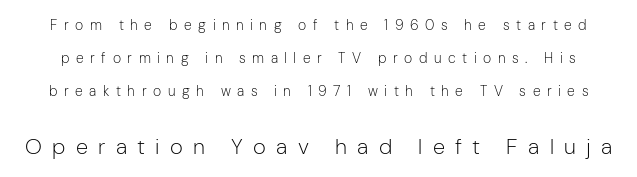
The image shows 22 px text type, upright; set loose line spacing (2.34x), unusually wide letter spacing (+0.47 em), not underlined; the second (bottom) block is 1.57x larger.
